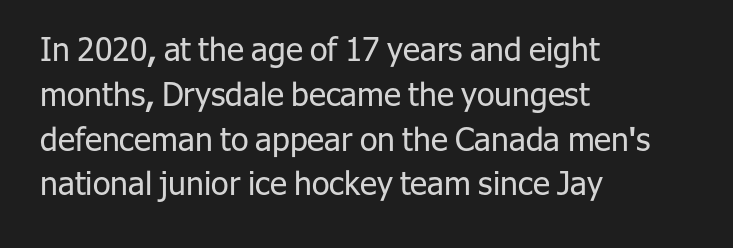
The image shows 32 px regular-weight sans-serif type, upright; set left-aligned, normal line spacing (1.4x), normal letter spacing, not underlined; low stroke contrast and a medium x-height.
